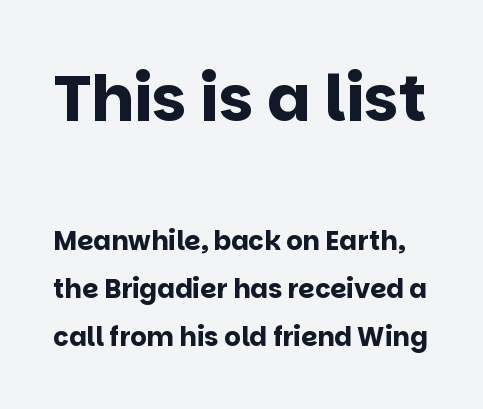
How heavy is the stroke? Heavy — this is a bold. Bigger letters appear in the top chunk; the bottom chunk is reduced. This rendering leaves character spacing at its baseline value. The passage shown is not underscored anywhere. Nope, not italic — everything's standing straight.
